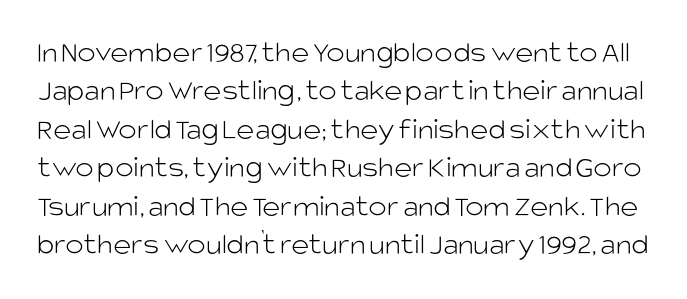
{"serif": "no", "italic": "no", "bold": "no", "weight": "light", "width": "normal", "stroke_contrast": "low", "x_height": "large", "monospaced": "no", "underline": "no", "line_spacing_ratio": 1.24, "letter_spacing": "normal", "letter_spacing_em": 0.0, "glyph_px": 31}
